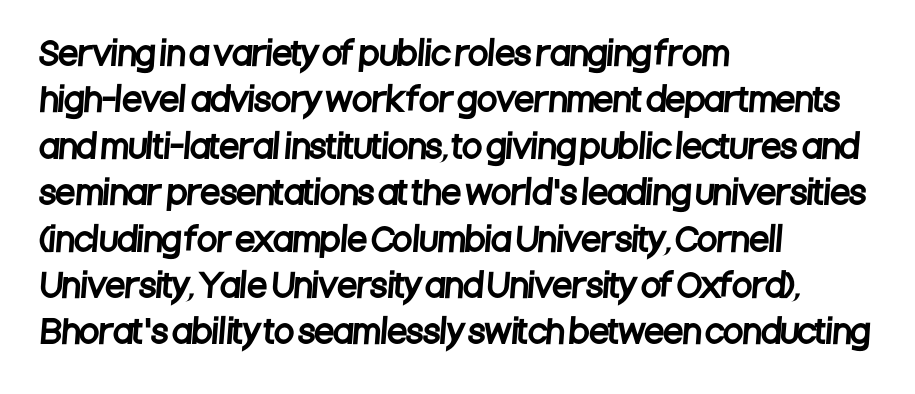
Letterform terminals end flat and unadorned throughout the passage. The line-height multiplier appears to be the usual default. Each word holds together tightly as a unit, with standard inter-letter gaps. Each row of text sits above clean, open space.
